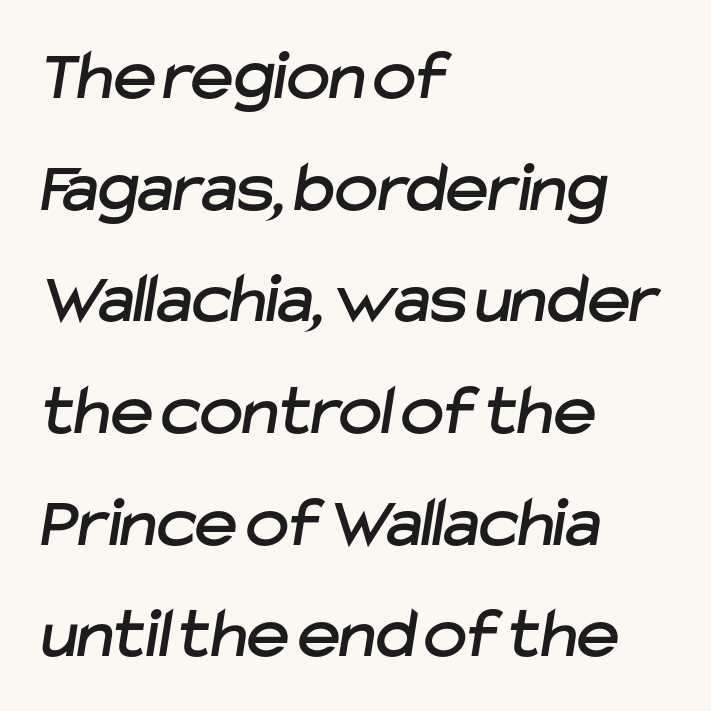
Decoration check: the copy has no underline. The leading is moderate, giving the passage an even texture. Note the varied advance widths — an 'i' is clearly narrower than an 'm'. The typeface chosen for these lines omits serifs. Look at the tracking — it's just the regular setting, nothing added.
